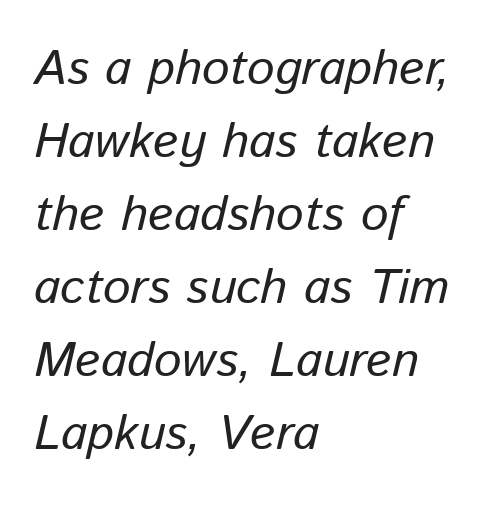
Alignment: flush left. The foot of each line stays bare and open. Compared with ordinary roman type, these characters are visibly tilted. Do the characters align in a grid? No, the font is proportional. These lines sit exactly where default settings would place them.
